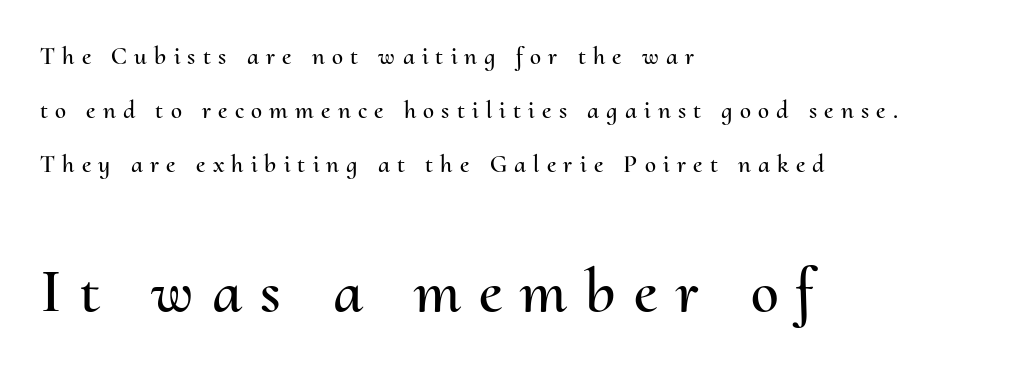
{"italic": "no", "width": "normal", "stroke_contrast": "medium", "x_height": "small", "monospaced": "no", "underline": "no", "align": "left", "line_spacing": "loose", "line_spacing_ratio": 2.16, "letter_spacing": "wide", "letter_spacing_em": 0.29, "larger_block": "second", "size_ratio": 2.52, "glyph_px": 63}
